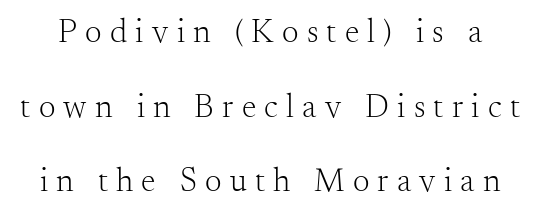
{"serif": "yes", "italic": "no", "bold": "no", "weight": "light", "width": "normal", "stroke_contrast": "medium", "x_height": "small", "monospaced": "no", "underline": "no", "line_spacing": "loose", "line_spacing_ratio": 2.26, "letter_spacing": "wide", "letter_spacing_em": 0.25, "glyph_px": 33}
